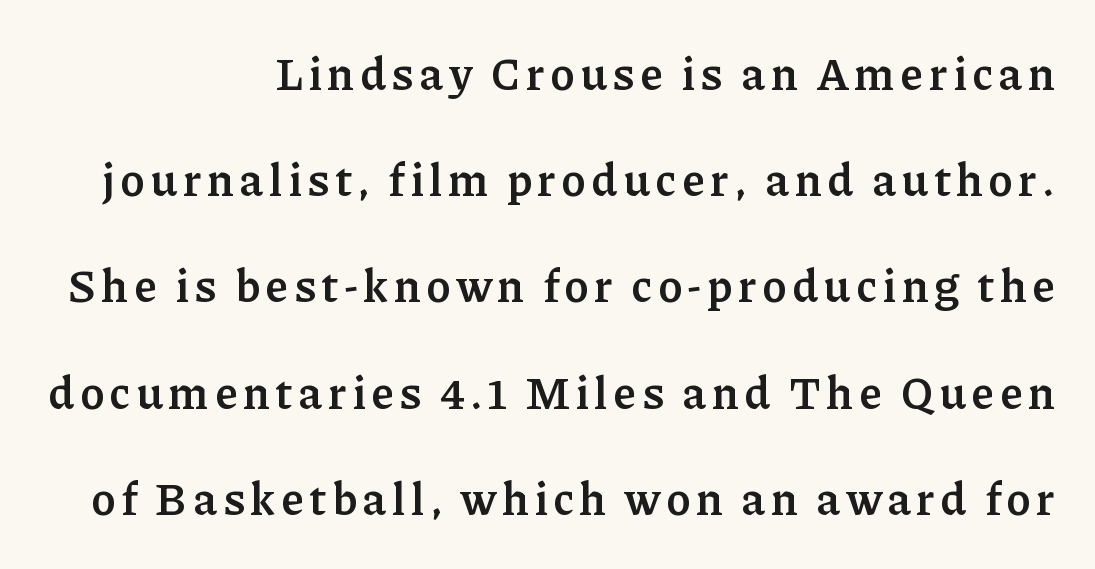
Has an underline been added? It has not. Caption: multi-line text, flush right, ragged left. Does the lettering tilt? It doesn't — this is upright. Note: serifs present on the glyphs. Horizontal bands of white between lines are thick stripes.
